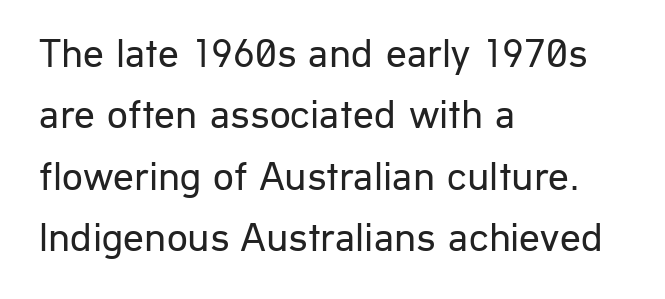
{"serif": "no", "italic": "no", "bold": "no", "weight": "regular", "width": "normal", "stroke_contrast": "low", "x_height": "medium", "monospaced": "no", "underline": "no", "align": "left", "line_spacing": "normal", "line_spacing_ratio": 1.5, "letter_spacing": "normal", "letter_spacing_em": 0.0, "glyph_px": 41}
